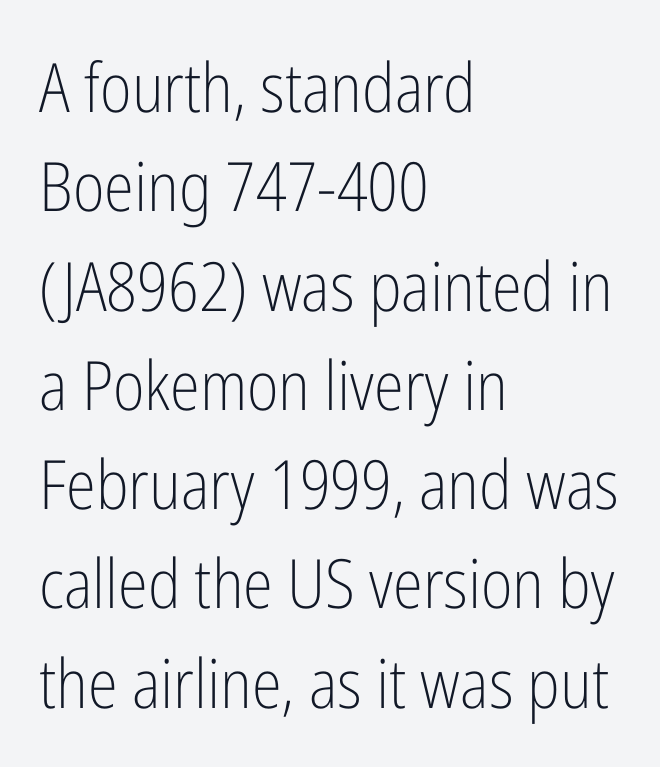
{"serif": "no", "italic": "no", "bold": "no", "weight": "light", "width": "condensed", "stroke_contrast": "low", "x_height": "medium", "monospaced": "no", "underline": "no", "align": "left", "line_spacing": "normal", "line_spacing_ratio": 1.46, "letter_spacing": "normal", "letter_spacing_em": 0.0, "glyph_px": 68}
